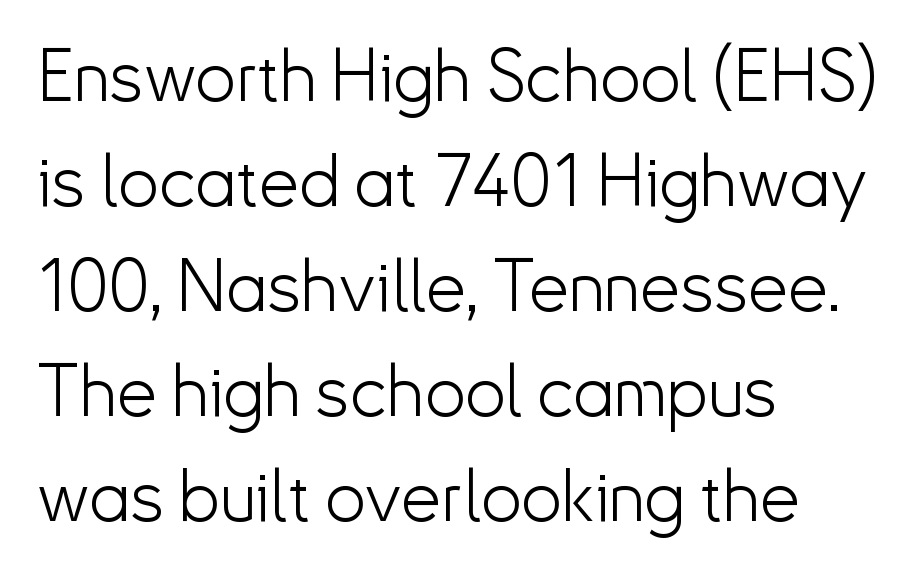
{"serif": "no", "italic": "no", "bold": "no", "weight": "light", "width": "normal", "stroke_contrast": "low", "x_height": "small", "monospaced": "no", "underline": "no", "align": "left", "line_spacing": "normal", "line_spacing_ratio": 1.46, "letter_spacing": "normal", "letter_spacing_em": 0.0, "glyph_px": 72}
